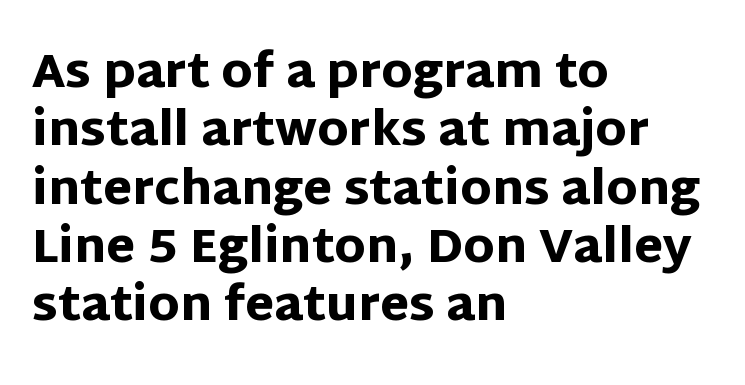
Do the letters lean? They stand straight. The paragraph shown leans on its left margin. This is sans-serif lettering, the kind often seen on screens and signage. Varying glyph widths throughout — classic text-font behaviour.
